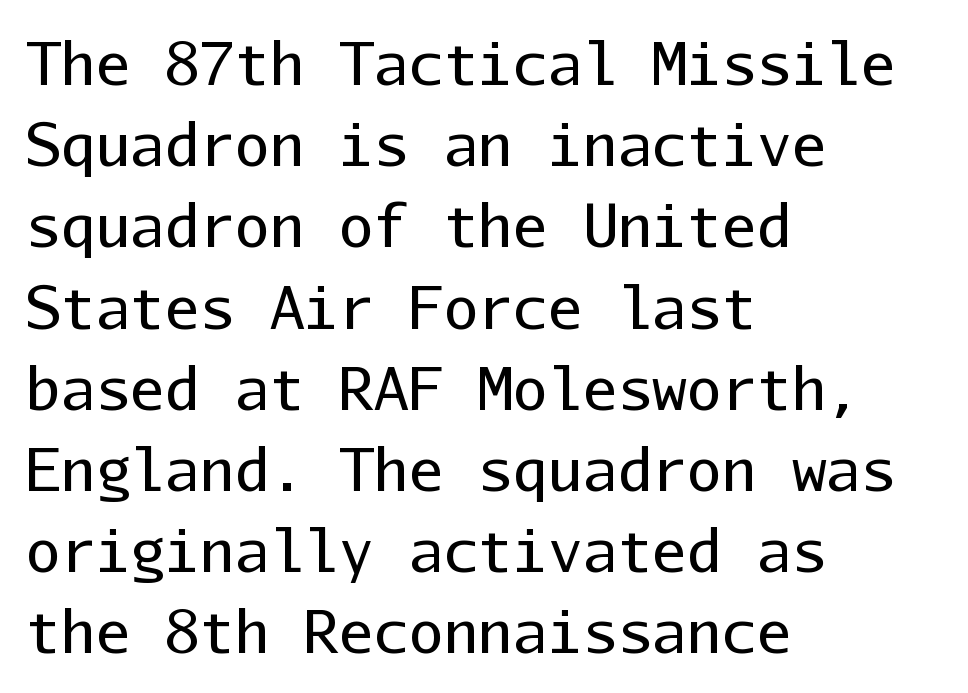
Q: Is the text bold? A: No.
Q: Is the text italic (slanted)? A: No, it is upright.
Q: Is the typeface a serif or a sans-serif typeface? A: Sans-serif.
Q: Is the text underlined? A: No.
Q: How is the paragraph aligned? A: Left-aligned.
Q: Is the spacing between letters normal or unusually wide? A: Normal.
Q: Is the spacing between lines tight, normal or loose? A: Normal.
Q: Width (condensed, normal, or wide)? A: Normal.
Q: Stroke contrast? A: Low.
Q: x-height? A: Medium.
Q: Monospaced? A: Yes.
